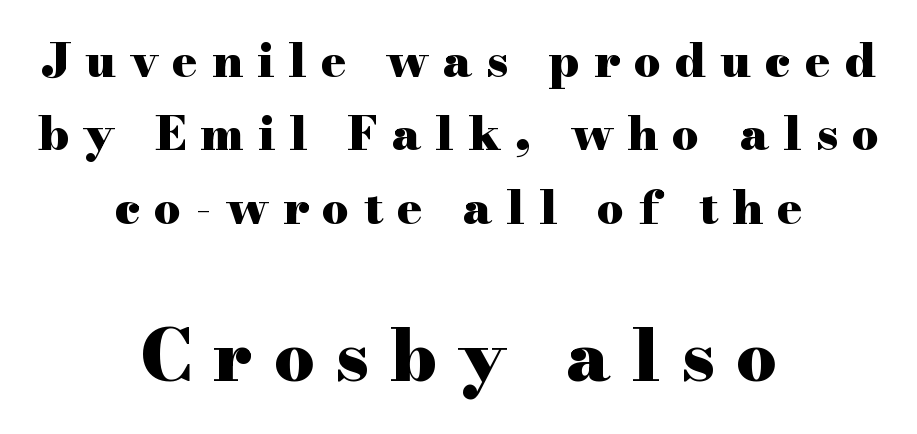
{"serif": "yes", "italic": "no", "bold": "yes", "weight": "heavy", "width": "wide", "stroke_contrast": "high", "x_height": "small", "monospaced": "no", "underline": "no", "align": "center", "line_spacing": "normal", "line_spacing_ratio": 1.56, "letter_spacing": "wide", "letter_spacing_em": 0.3, "larger_block": "second", "size_ratio": 1.51, "glyph_px": 71}
